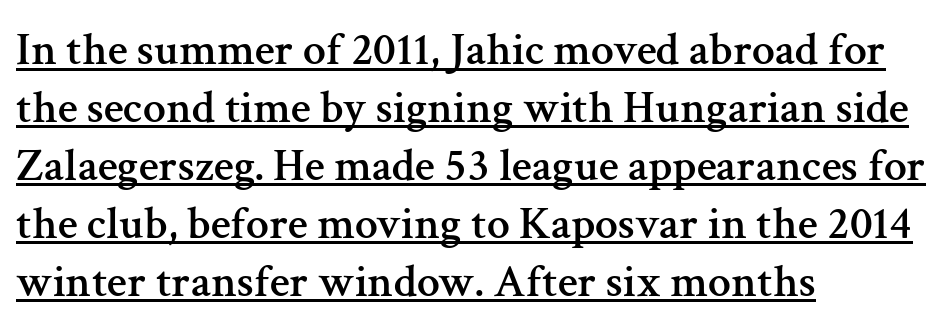
{"serif": "yes", "italic": "no", "width": "normal", "stroke_contrast": "medium", "x_height": "medium", "monospaced": "no", "underline": "yes", "align": "left", "line_spacing": "normal", "line_spacing_ratio": 1.26, "letter_spacing": "normal", "letter_spacing_em": 0.0, "glyph_px": 46}
